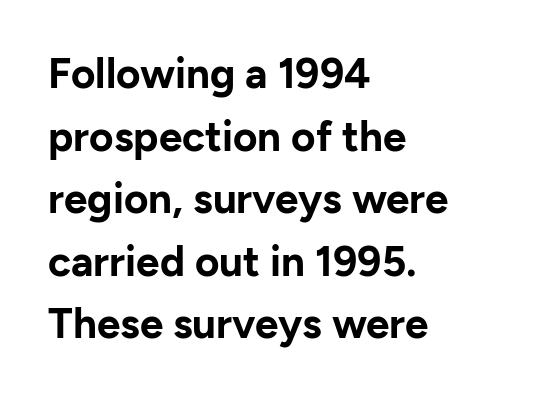
The image shows 42 px bold sans-serif type, upright; set left-aligned, normal line spacing (1.49x), normal letter spacing, not underlined; low stroke contrast and a medium x-height.
